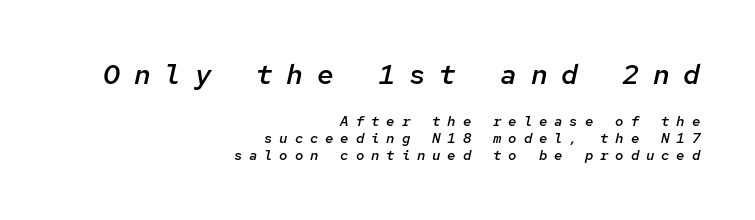
Q: Is the text bold? A: Semi-bold.
Q: Is the text italic (slanted)? A: Yes, it leans right by about 12 degrees.
Q: Is the text underlined? A: No.
Q: How is the paragraph aligned? A: Right-aligned.
Q: Is the spacing between letters normal or unusually wide? A: Unusually wide.
Q: Which block of text is set in a larger size, the first (top) or the second (bottom)? A: The first (top) one.
Q: Width (condensed, normal, or wide)? A: Normal.
Q: Stroke contrast? A: Low.
Q: x-height? A: Medium.
Q: Monospaced? A: Yes.
